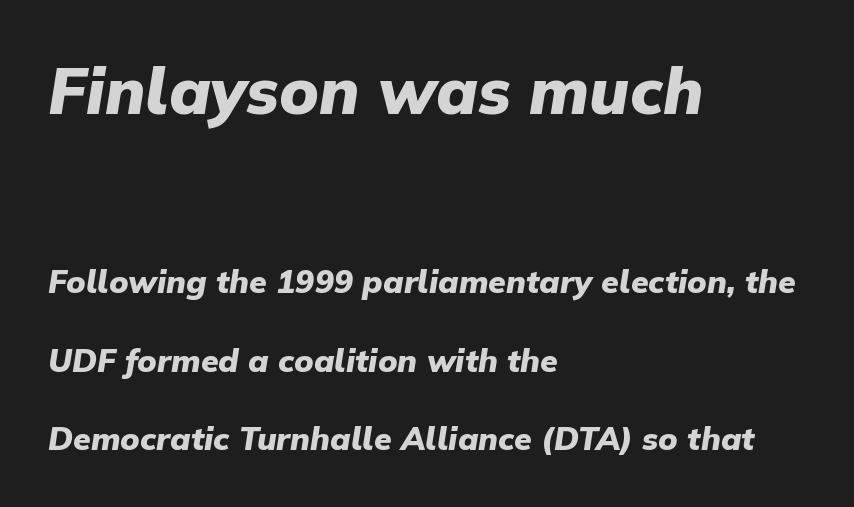
Q: Is the text bold? A: Yes.
Q: Is the text italic (slanted)? A: Yes, it leans right by about 9 degrees.
Q: Is the text underlined? A: No.
Q: How is the paragraph aligned? A: Left-aligned.
Q: Is the spacing between letters normal or unusually wide? A: Normal.
Q: Is the spacing between lines tight, normal or loose? A: Loose.
Q: Which block of text is set in a larger size, the first (top) or the second (bottom)? A: The first (top) one.
Q: Width (condensed, normal, or wide)? A: Normal.
Q: Stroke contrast? A: Low.
Q: x-height? A: Medium.
Q: Monospaced? A: No.
